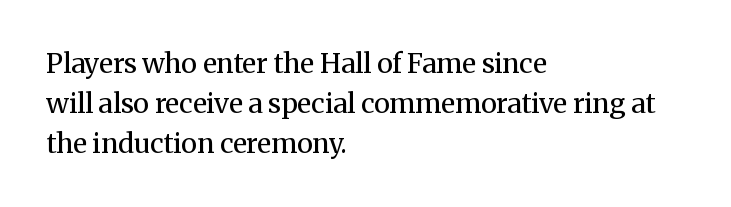
Q: Is the text bold? A: No.
Q: Is the text italic (slanted)? A: No, it is upright.
Q: Is the text underlined? A: No.
Q: How is the paragraph aligned? A: Left-aligned.
Q: Is the spacing between letters normal or unusually wide? A: Normal.
Q: Is the spacing between lines tight, normal or loose? A: Normal.
